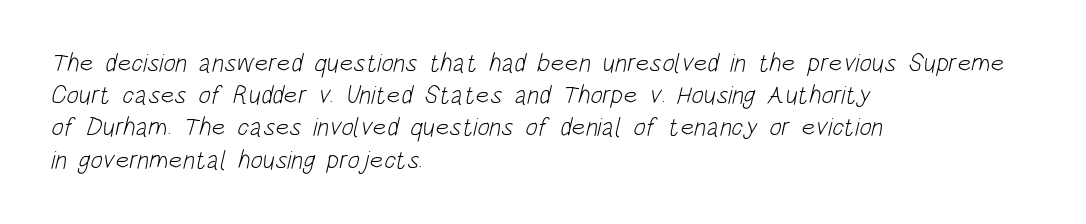
Q: Is the text bold? A: No.
Q: Is the text underlined? A: No.
Q: How is the paragraph aligned? A: Left-aligned.
Q: Is the spacing between letters normal or unusually wide? A: Normal.
